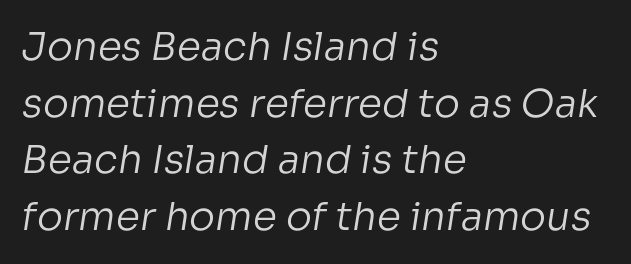
The ragged edge is on the right, which tells us the setting is flush left. The passage shown has conventional tracking throughout. Unlike a traditional serif, this face leaves its strokes unadorned. Stems here are at most as thick as an everyday book face. Just letters on the line, the space beneath them empty. Vertically, the passage feels balanced, rows spaced as you'd expect.
